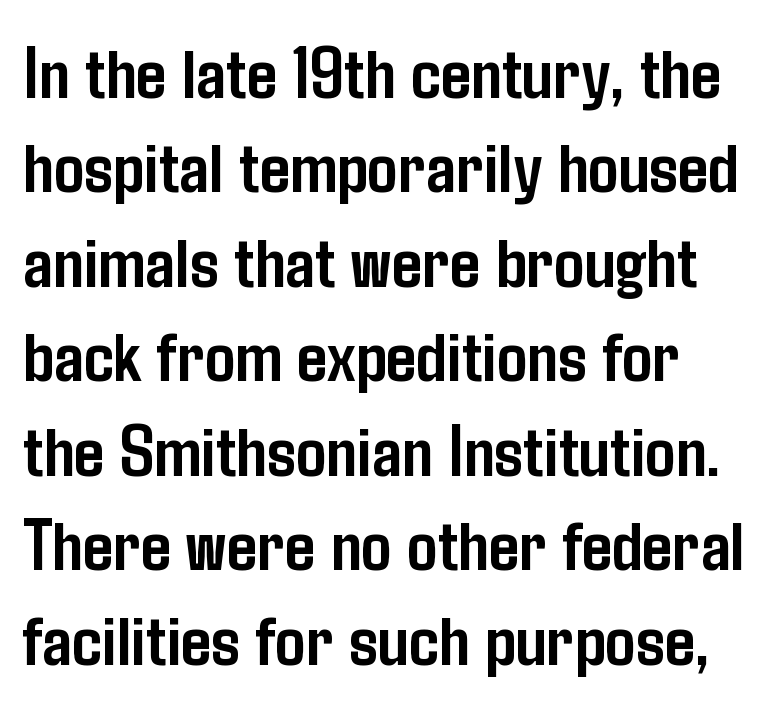
{"serif": "no", "italic": "no", "bold": "yes", "weight": "semibold", "width": "condensed", "stroke_contrast": "low", "x_height": "medium", "monospaced": "no", "underline": "no", "align": "left", "line_spacing": "normal", "line_spacing_ratio": 1.26, "letter_spacing": "normal", "letter_spacing_em": 0.0, "glyph_px": 75}
